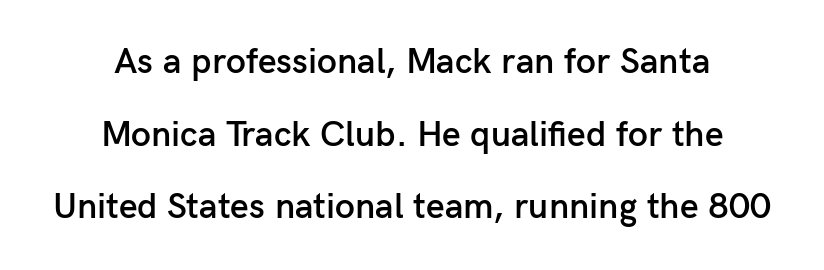
The image shows 36 px semibold sans-serif type, upright; set centered, loose line spacing (2.02x), normal letter spacing, not underlined; low stroke contrast and a medium x-height.
